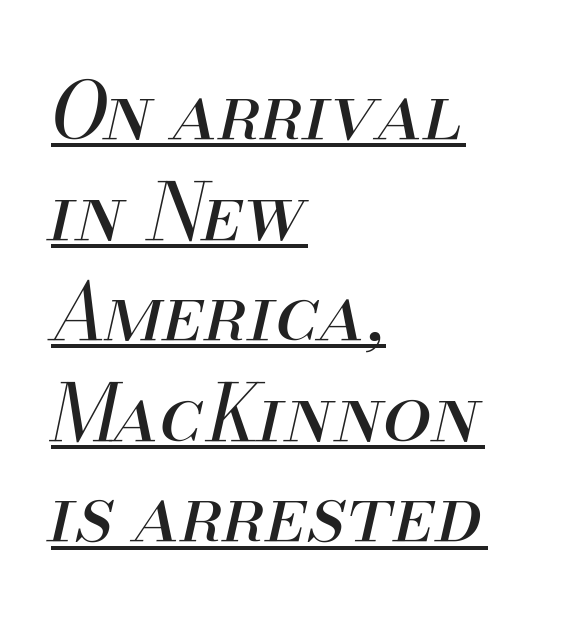
Q: Is the text bold? A: No.
Q: Is the text italic (slanted)? A: Yes, it leans right by about 13 degrees.
Q: Is the text underlined? A: Yes.
Q: How is the paragraph aligned? A: Left-aligned.
Q: Is the spacing between letters normal or unusually wide? A: Normal.
Q: Is the spacing between lines tight, normal or loose? A: Normal.
Q: Width (condensed, normal, or wide)? A: Normal.
Q: Stroke contrast? A: Medium.
Q: x-height? A: Small.
Q: Monospaced? A: No.
